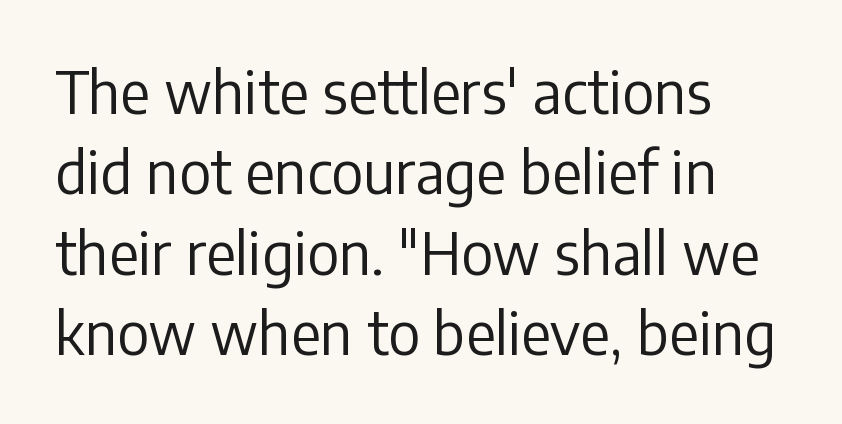
These lines stack with their left ends in a neat column. Look at the tracking — it's just the regular setting, nothing added. This sample has the flowing, uneven cadence of proportional lettering. A light-to-regular cut is what we see here.
